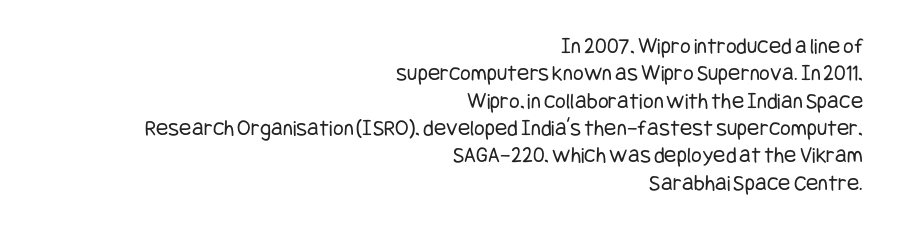
The image shows 23 px text type, upright; set right-aligned, line spacing 1.19x, normal letter spacing, not underlined.
